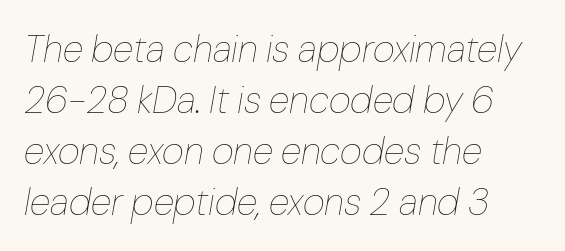
Horizontal bands of white between lines are of average thickness. Between one letter and the next there's only the usual sliver of space. You could not count columns in this text — the font is proportionally spaced. Stems and bowls with no extra thickness — not bold. Descenders are the only things crossing below the line. Rendered with sloped, italic letterforms.
